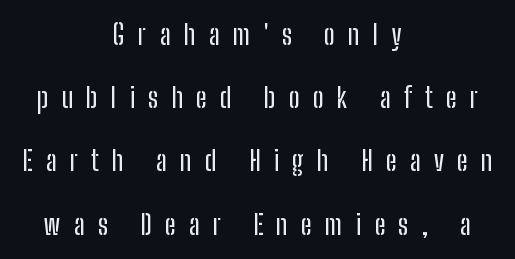
The image shows 27 px text type, upright; set centered, loose line spacing (2.34x), unusually wide letter spacing (+0.49 em), not underlined.
